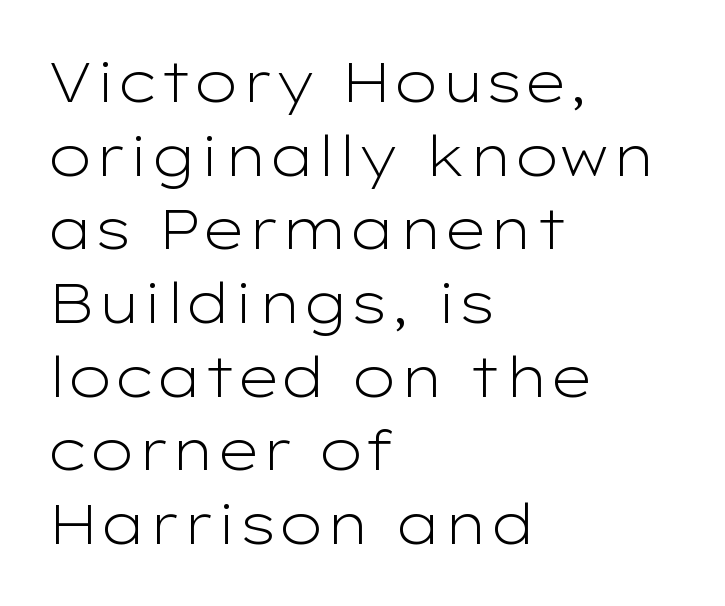
Q: Is the text bold? A: No.
Q: Is the text italic (slanted)? A: No, it is upright.
Q: Is the typeface a serif or a sans-serif typeface? A: Sans-serif.
Q: Is the text underlined? A: No.
Q: How is the paragraph aligned? A: Left-aligned.
Q: Is the spacing between letters normal or unusually wide? A: Normal.
Q: Is the spacing between lines tight, normal or loose? A: Normal.
Q: Width (condensed, normal, or wide)? A: Wide.
Q: Stroke contrast? A: Low.
Q: x-height? A: Medium.
Q: Monospaced? A: No.
